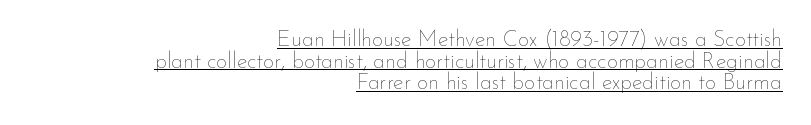
The image shows 22 px text type, upright; set right-aligned, tight line spacing (0.98x), normal letter spacing, underlined.
